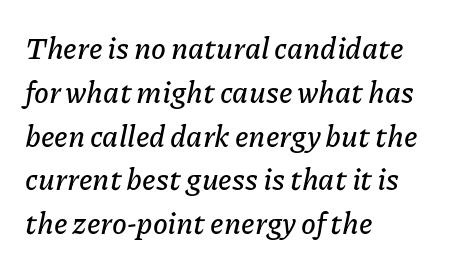
The image shows 30 px text type, italic (leaning right); set left-aligned, normal line spacing (1.46x), normal letter spacing, not underlined; low stroke contrast and a medium x-height.
